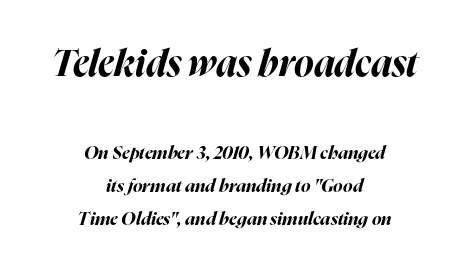
Q: Is the text bold? A: Yes.
Q: Is the text italic (slanted)? A: Yes, it leans right by about 16 degrees.
Q: Is the text underlined? A: No.
Q: How is the paragraph aligned? A: Centered.
Q: Is the spacing between letters normal or unusually wide? A: Normal.
Q: Which block of text is set in a larger size, the first (top) or the second (bottom)? A: The first (top) one.
Q: Width (condensed, normal, or wide)? A: Normal.
Q: Stroke contrast? A: High.
Q: x-height? A: Medium.
Q: Monospaced? A: No.
